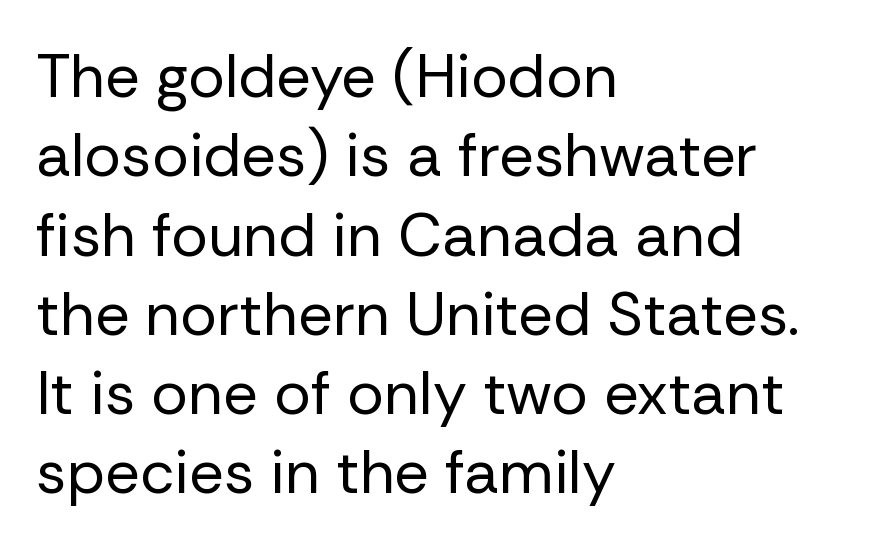
The image shows 61 px regular-weight sans-serif type, upright; set left-aligned, normal line spacing (1.3x), normal letter spacing, not underlined; low stroke contrast and a medium x-height.
